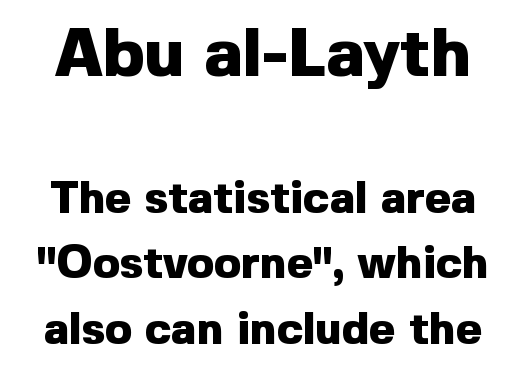
Visually, the top section dominates because its glyphs are scaled up. Caption: bold face, heavy strokes. A typesetter would label this face a sans. This rendering features lettering with no underline. The line texture is even and compact thanks to regular tracking.
